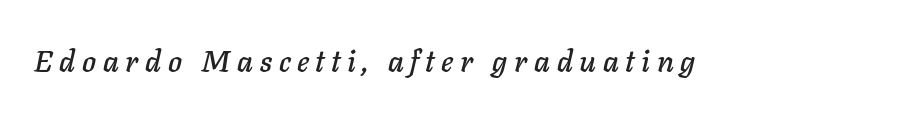
Q: Is the text italic (slanted)? A: Yes, it leans right by about 11 degrees.
Q: Is the text underlined? A: No.
Q: Is the spacing between letters normal or unusually wide? A: Unusually wide.
Q: Width (condensed, normal, or wide)? A: Normal.
Q: Stroke contrast? A: Low.
Q: x-height? A: Medium.
Q: Monospaced? A: No.
